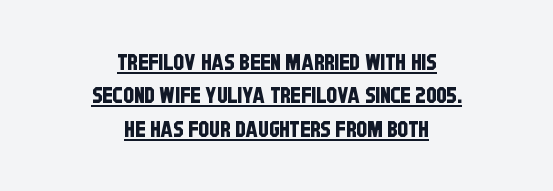
The image shows 22 px text type; set centered, normal line spacing (1.52x), normal letter spacing, underlined.
